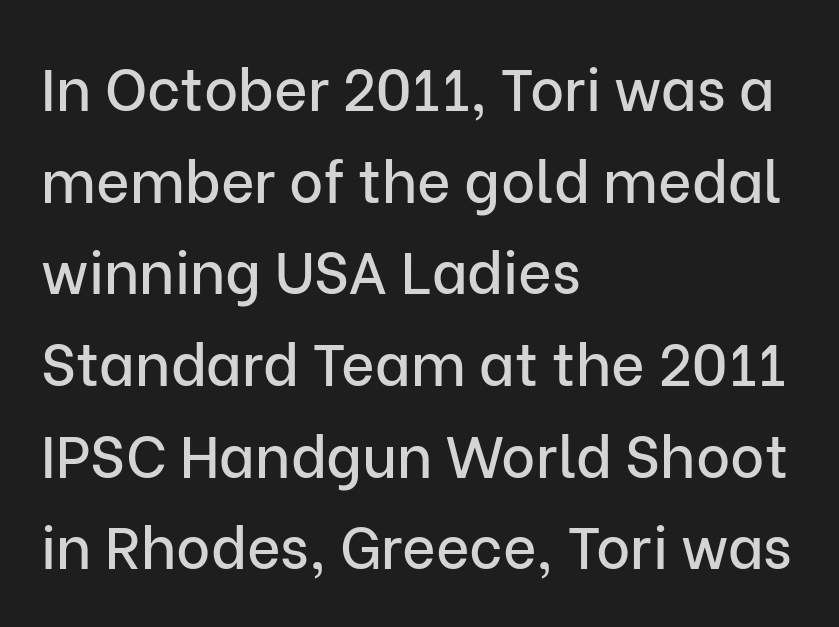
{"serif": "no", "italic": "no", "width": "normal", "stroke_contrast": "low", "x_height": "medium", "monospaced": "no", "underline": "no", "align": "left", "line_spacing": "normal", "line_spacing_ratio": 1.58, "letter_spacing": "normal", "letter_spacing_em": 0.0, "glyph_px": 58}
